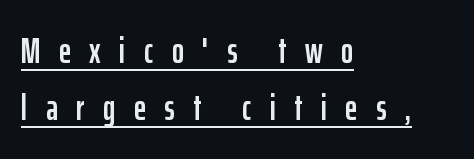
The image shows 37 px condensed sans-serif type, upright; set left-aligned, normal line spacing (1.55x), unusually wide letter spacing (+0.5 em), underlined; low stroke contrast and a medium x-height.
